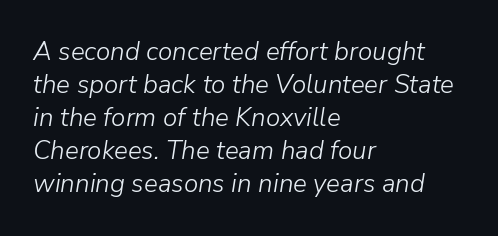
{"italic": "yes", "lean": "right", "slant_degrees": 9, "bold": "no", "underline": "no", "align": "left", "line_spacing": "normal", "line_spacing_ratio": 1.27, "letter_spacing": "normal", "letter_spacing_em": 0.0, "glyph_px": 26}
